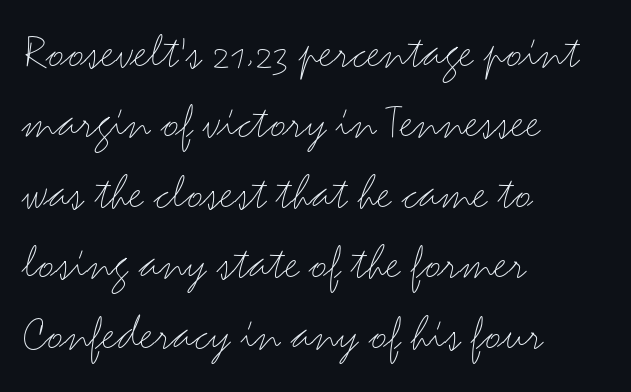
The image shows 51 px light, wide sans-serif type; set left-aligned, normal line spacing (1.38x), normal letter spacing, not underlined; medium stroke contrast and a small x-height.
